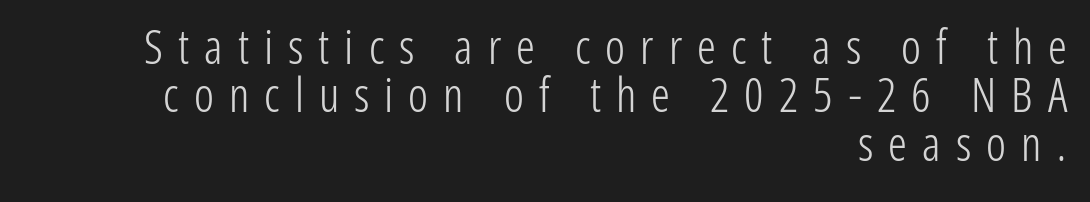
{"serif": "no", "italic": "no", "bold": "no", "weight": "light", "width": "condensed", "stroke_contrast": "low", "x_height": "medium", "monospaced": "no", "underline": "no", "align": "right", "line_spacing": "tight", "line_spacing_ratio": 1.03, "letter_spacing": "wide", "letter_spacing_em": 0.32, "glyph_px": 47}
